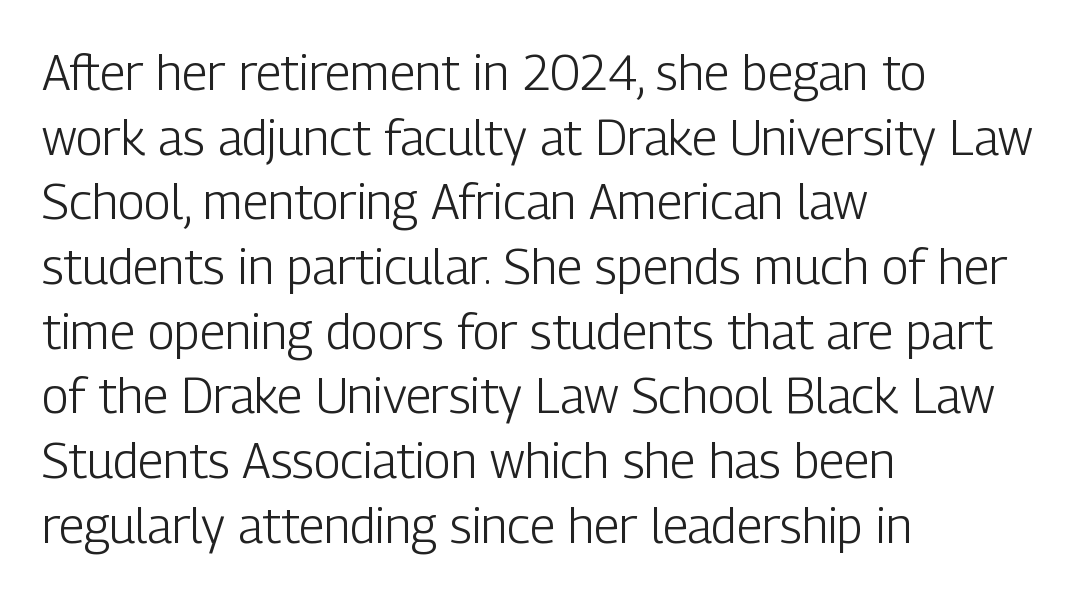
The image shows 49 px light, condensed sans-serif type, upright; set left-aligned, normal line spacing (1.32x), normal letter spacing, not underlined; low stroke contrast and a medium x-height.
